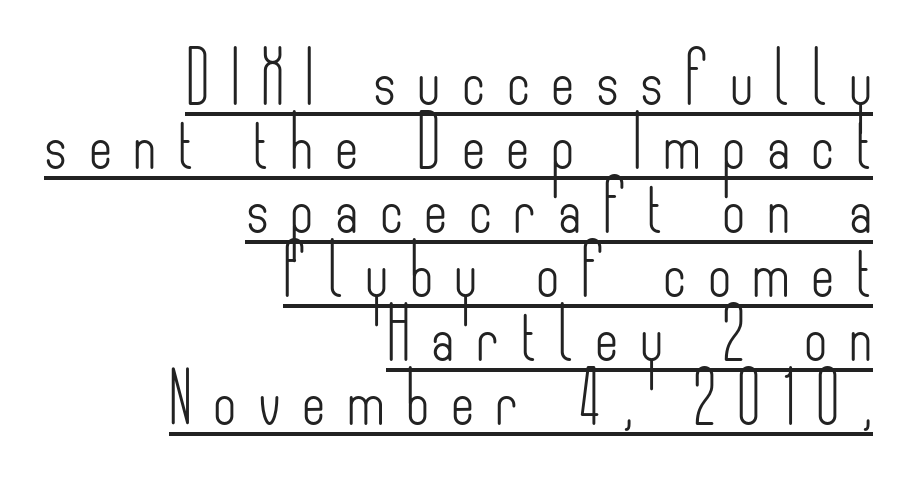
{"serif": "no", "italic": "no", "bold": "no", "weight": "light", "width": "condensed", "stroke_contrast": "low", "x_height": "small", "monospaced": "no", "underline": "yes", "align": "right", "line_spacing": "normal", "line_spacing_ratio": 1.28, "letter_spacing": "wide", "letter_spacing_em": 0.43, "glyph_px": 50}
